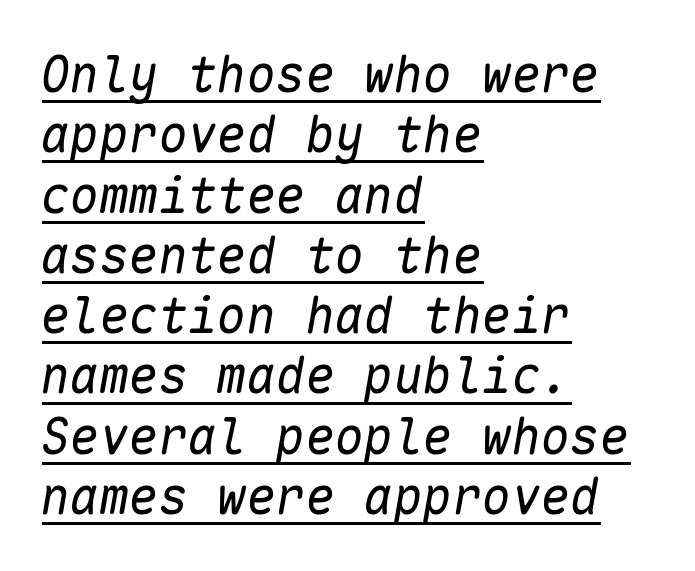
Spacing between characters is what you'd get straight out of the box. A quiet, ordinary-to-light weight characterises the typeface. What decoration does the sample have? An underline. Each letter, wide or thin by design, is forced into the same width here. Italic: yes, the glyphs are oblique.
